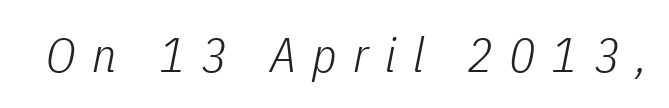
The gaps between neighbouring characters are conspicuously large. On a weight scale, this lands at 450 or below. These lines are rendered in a variable-pitch font. Emphasis-style slanted type is in use.
